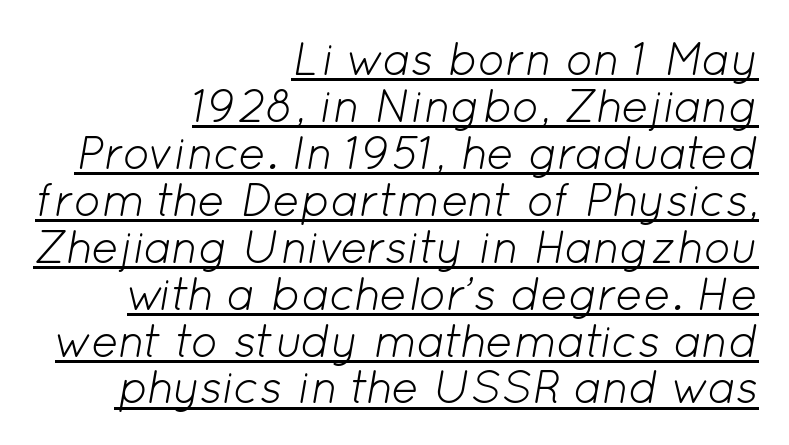
The image shows 46 px light type, italic (leaning right); set right-aligned, tight line spacing (1.02x), normal letter spacing, underlined; low stroke contrast and a medium x-height.
